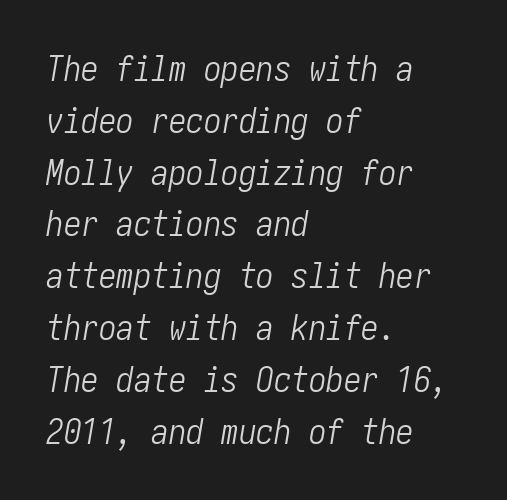
Q: Is the text bold? A: No.
Q: Is the text italic (slanted)? A: Yes, it leans right by about 10 degrees.
Q: Is the text underlined? A: No.
Q: How is the paragraph aligned? A: Left-aligned.
Q: Is the spacing between letters normal or unusually wide? A: Normal.
Q: Is the spacing between lines tight, normal or loose? A: Normal.
Q: Width (condensed, normal, or wide)? A: Condensed.
Q: Stroke contrast? A: Low.
Q: x-height? A: Medium.
